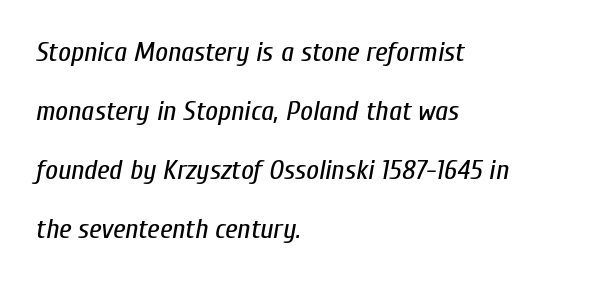
The image shows 28 px regular-weight, condensed type, italic (leaning right); set left-aligned, loose line spacing (2.11x), normal letter spacing, not underlined; low stroke contrast and a medium x-height.
